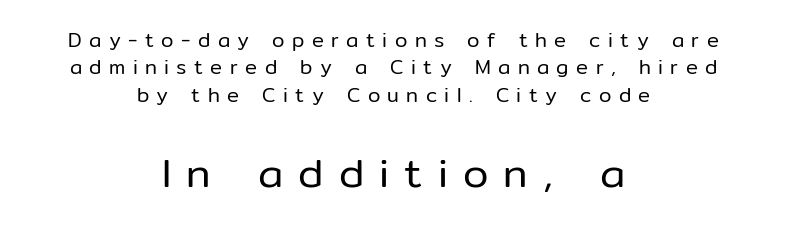
The image shows 41 px regular-weight sans-serif type, upright; set centered, normal line spacing (1.37x), unusually wide letter spacing (+0.37 em), not underlined; the second (bottom) block is 2.05x larger; low stroke contrast and a medium x-height.
